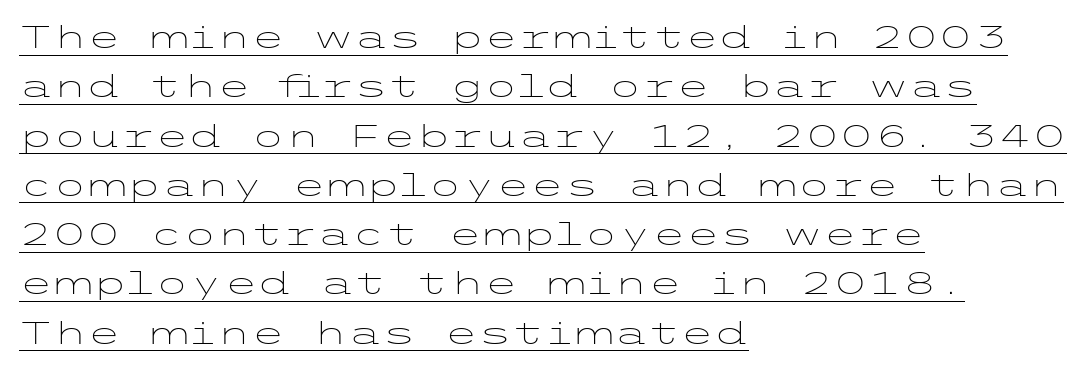
Posture: vertical. Characters follow at the spacing the type designer built in. How would I describe the line gaps? Plain and ordinary. The sample's only ornament is a line tracing under the words. The typeface chosen for these lines omits serifs. The typesetting does not lean heavy: it is not bold.
